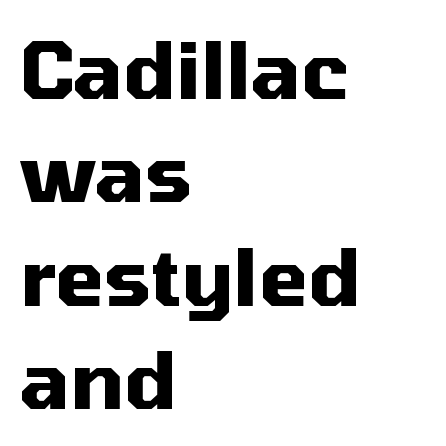
The image shows 79 px heavy sans-serif type, upright; set left-aligned, normal line spacing (1.31x), normal letter spacing, not underlined; medium stroke contrast and a medium x-height.
